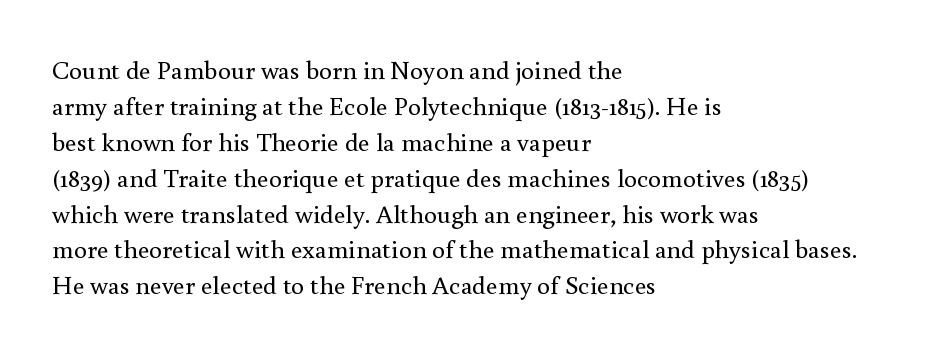
Q: Is the text bold? A: No.
Q: Is the text italic (slanted)? A: No, it is upright.
Q: Is the text underlined? A: No.
Q: How is the paragraph aligned? A: Left-aligned.
Q: Is the spacing between letters normal or unusually wide? A: Normal.
Q: Is the spacing between lines tight, normal or loose? A: Normal.
